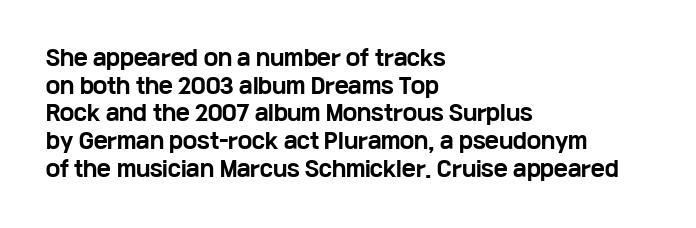
The image shows 21 px bold type, upright; set left-aligned, normal line spacing (1.32x), normal letter spacing, not underlined.
